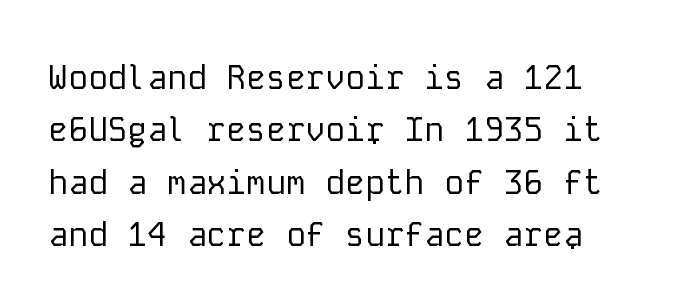
The image shows 33 px regular-weight sans-serif type, upright, monospaced; set left-aligned, normal line spacing (1.59x), normal letter spacing, not underlined; low stroke contrast and a medium x-height.
